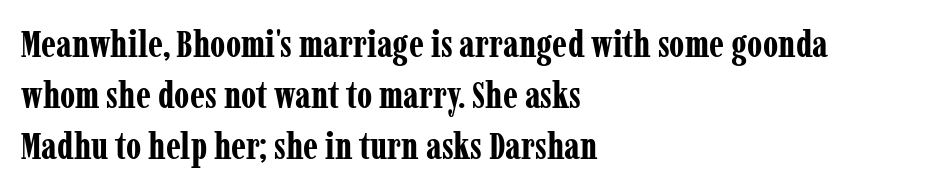
Serifs: yes, visible at the terminals of the letterforms. The rendering uses natural spacing where letterforms have individual widths. Quick note: not italic, upright. This is heavy type, rendered in bold. Quick note: interline space is typical.
